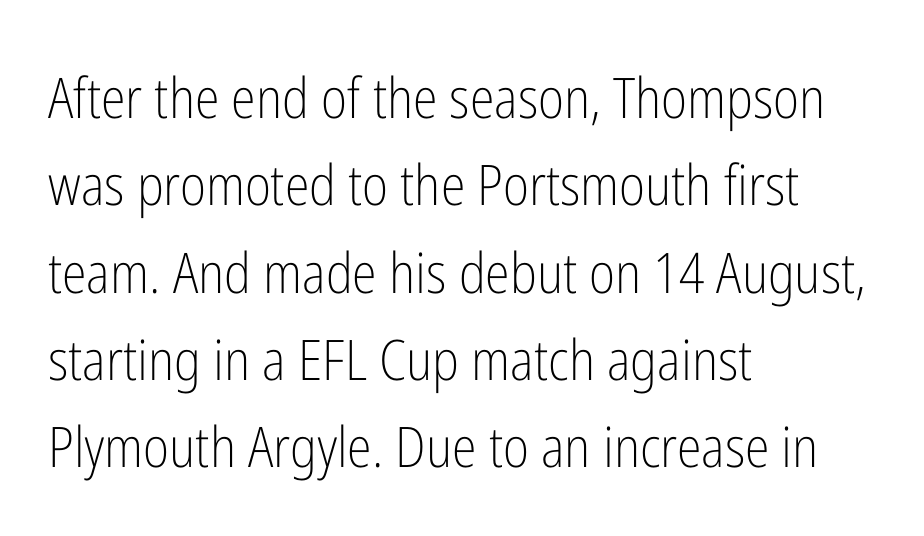
Q: Is the text bold? A: No.
Q: Is the text italic (slanted)? A: No, it is upright.
Q: Is the typeface a serif or a sans-serif typeface? A: Sans-serif.
Q: Is the text underlined? A: No.
Q: How is the paragraph aligned? A: Left-aligned.
Q: Is the spacing between letters normal or unusually wide? A: Normal.
Q: Is the spacing between lines tight, normal or loose? A: Normal.
Q: Width (condensed, normal, or wide)? A: Condensed.
Q: Stroke contrast? A: Low.
Q: x-height? A: Medium.
Q: Monospaced? A: No.
